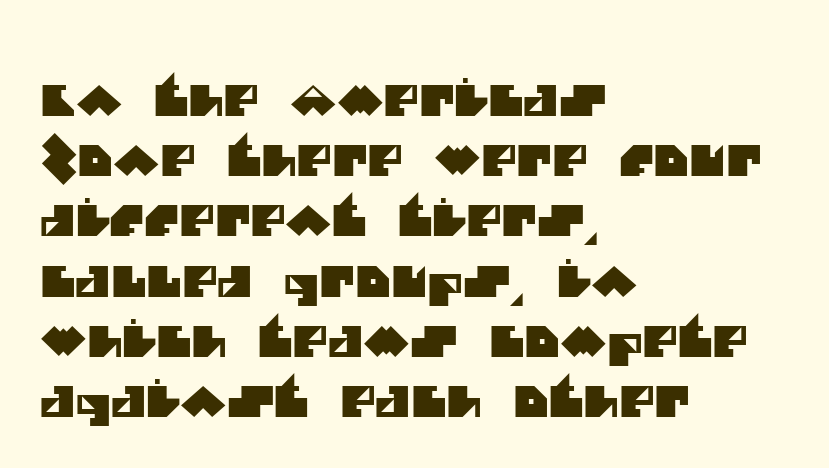
Q: Is the typeface a serif or a sans-serif typeface? A: Sans-serif.
Q: Is the text underlined? A: No.
Q: How is the paragraph aligned? A: Left-aligned.
Q: Is the spacing between letters normal or unusually wide? A: Normal.
Q: Is the spacing between lines tight, normal or loose? A: Normal.
Q: Width (condensed, normal, or wide)? A: Normal.
Q: Stroke contrast? A: Medium.
Q: x-height? A: Large.
Q: Monospaced? A: No.
